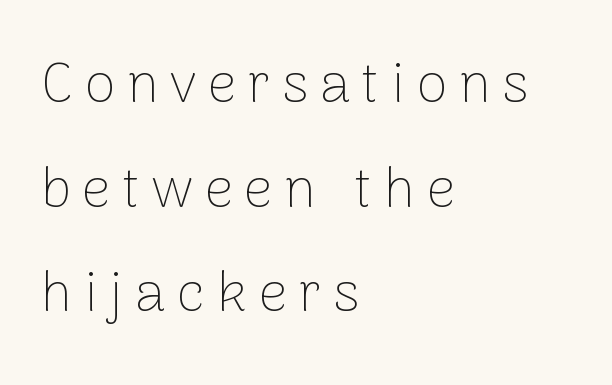
Q: Is the text bold? A: No.
Q: Is the text italic (slanted)? A: No, it is upright.
Q: Is the typeface a serif or a sans-serif typeface? A: Sans-serif.
Q: Is the text underlined? A: No.
Q: How is the paragraph aligned? A: Left-aligned.
Q: Is the spacing between letters normal or unusually wide? A: Unusually wide.
Q: Width (condensed, normal, or wide)? A: Normal.
Q: Stroke contrast? A: Low.
Q: x-height? A: Medium.
Q: Monospaced? A: No.
